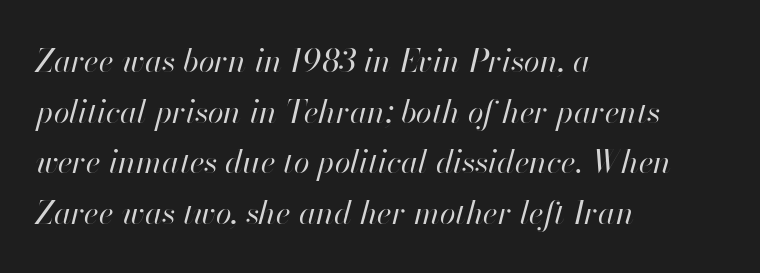
The image shows 32 px regular-weight type, italic (leaning right); set left-aligned, normal line spacing (1.58x), normal letter spacing, not underlined; high stroke contrast and a small x-height.
